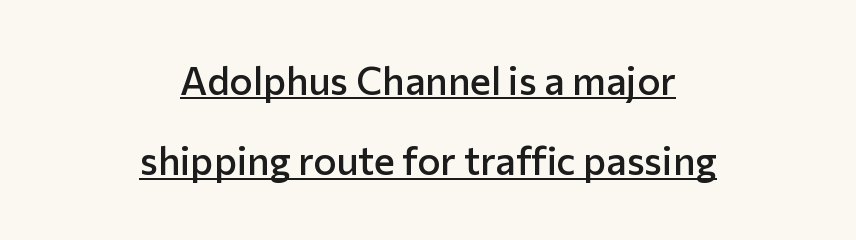
{"serif": "no", "italic": "no", "bold": "semi", "weight": "semibold", "width": "normal", "stroke_contrast": "low", "x_height": "medium", "monospaced": "no", "underline": "yes", "align": "center", "line_spacing": "loose", "line_spacing_ratio": 2.06, "letter_spacing": "normal", "letter_spacing_em": 0.0, "glyph_px": 39}
